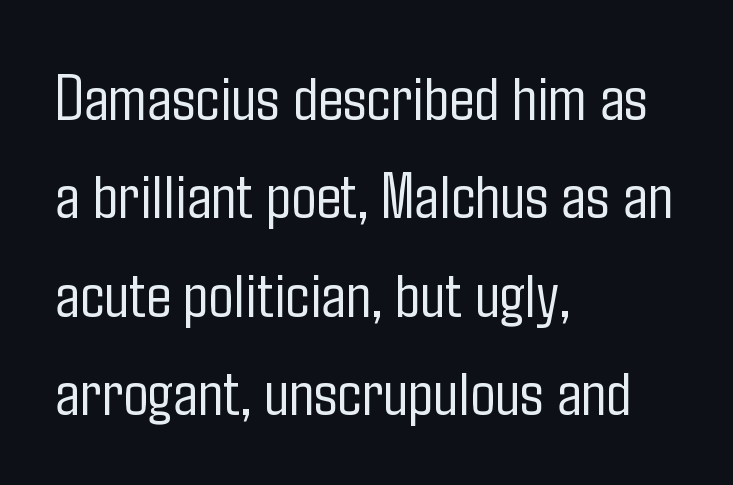
{"serif": "no", "italic": "no", "bold": "no", "weight": "light", "width": "condensed", "stroke_contrast": "low", "x_height": "medium", "monospaced": "no", "underline": "no", "align": "left", "line_spacing": "normal", "line_spacing_ratio": 1.49, "letter_spacing": "normal", "letter_spacing_em": 0.0, "glyph_px": 66}
